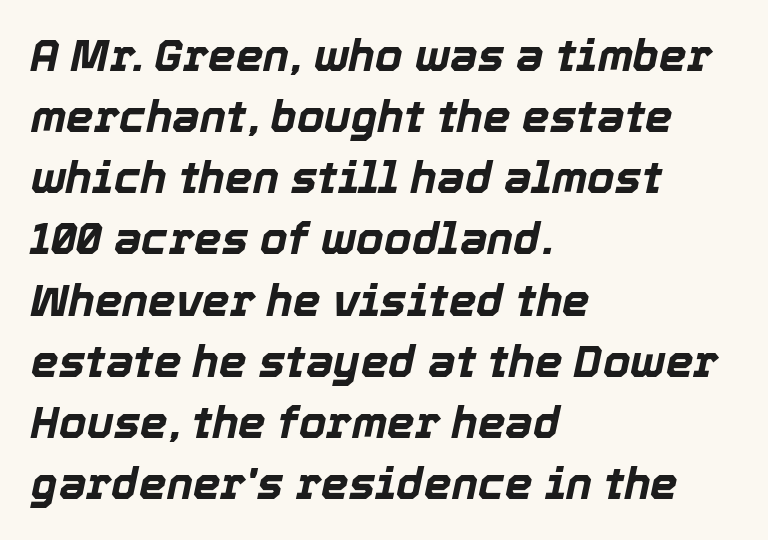
{"italic": "yes", "lean": "right", "slant_degrees": 12, "bold": "yes", "weight": "bold", "width": "normal", "x_height": "medium", "monospaced": "no", "underline": "no", "align": "left", "line_spacing": "normal", "line_spacing_ratio": 1.39, "letter_spacing": "normal", "letter_spacing_em": 0.0, "glyph_px": 44}
